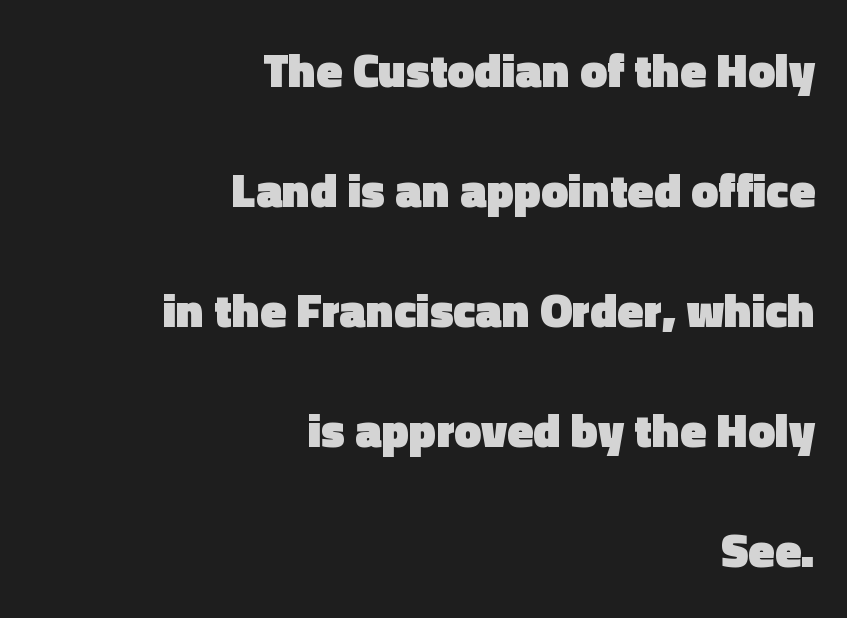
{"serif": "no", "italic": "no", "bold": "yes", "weight": "heavy", "width": "normal", "x_height": "medium", "monospaced": "no", "underline": "no", "align": "right", "line_spacing": "loose", "line_spacing_ratio": 2.5, "letter_spacing": "normal", "letter_spacing_em": 0.0, "glyph_px": 48}
